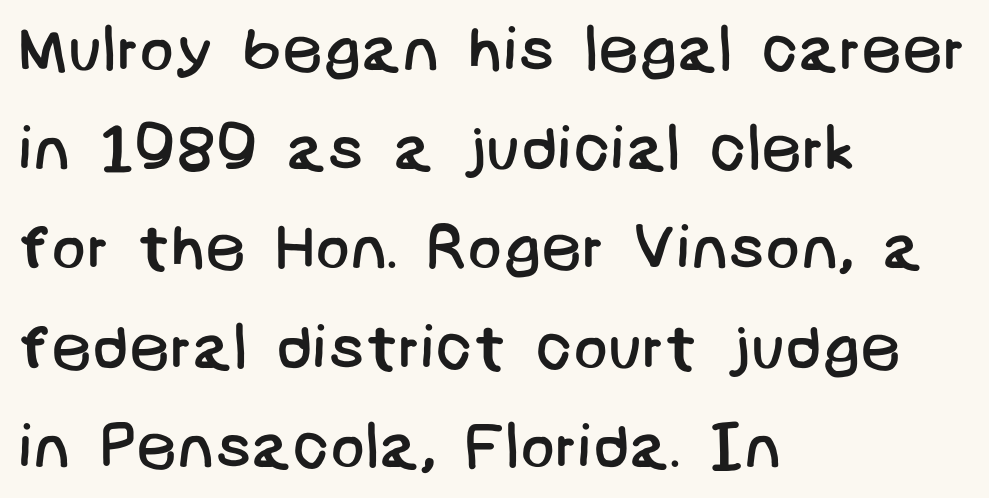
Q: Is the text bold? A: No.
Q: Is the typeface a serif or a sans-serif typeface? A: Sans-serif.
Q: Is the text underlined? A: No.
Q: How is the paragraph aligned? A: Left-aligned.
Q: Is the spacing between letters normal or unusually wide? A: Normal.
Q: Is the spacing between lines tight, normal or loose? A: Normal.
Q: Width (condensed, normal, or wide)? A: Normal.
Q: Stroke contrast? A: Low.
Q: x-height? A: Large.
